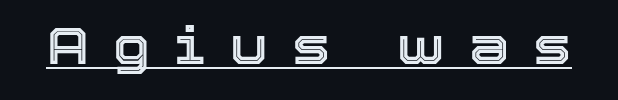
The image shows 51 px text type, upright; set unusually wide letter spacing (+0.48 em), underlined; a medium x-height.
